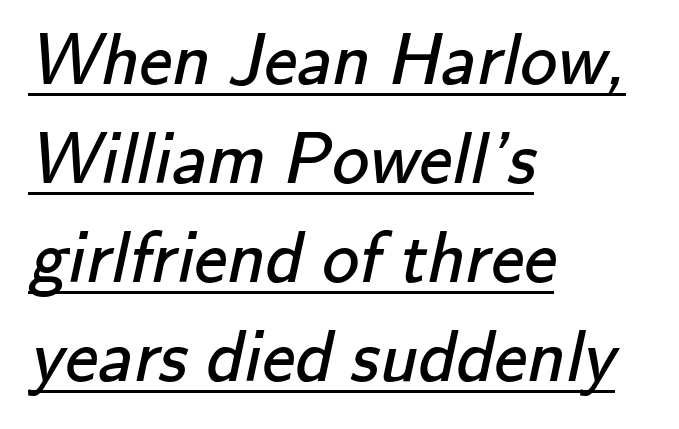
The image shows 74 px regular-weight sans-serif type; set left-aligned, normal line spacing (1.34x), normal letter spacing, underlined; low stroke contrast and a small x-height.
